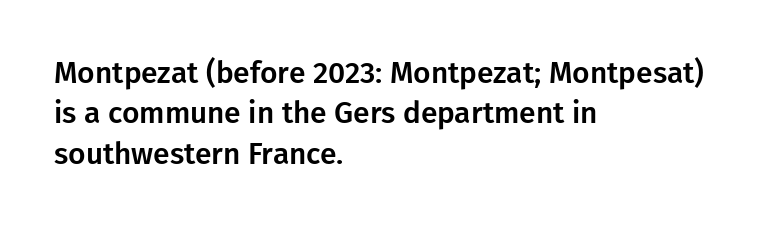
Q: Is the text italic (slanted)? A: No, it is upright.
Q: Is the typeface a serif or a sans-serif typeface? A: Sans-serif.
Q: Is the text underlined? A: No.
Q: How is the paragraph aligned? A: Left-aligned.
Q: Is the spacing between letters normal or unusually wide? A: Normal.
Q: Is the spacing between lines tight, normal or loose? A: Normal.
Q: Width (condensed, normal, or wide)? A: Normal.
Q: Stroke contrast? A: Low.
Q: x-height? A: Medium.
Q: Monospaced? A: No.
